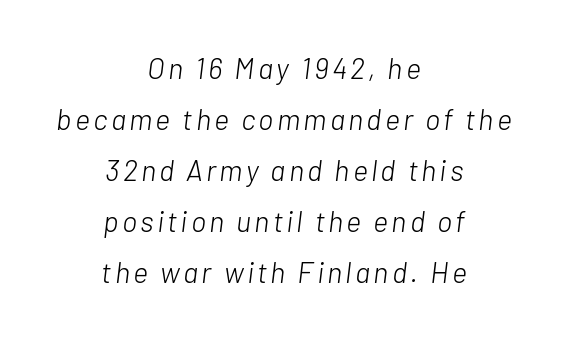
The image shows 29 px light type, italic (leaning right); set centered, line spacing 1.76x, not underlined; low stroke contrast and a medium x-height.
